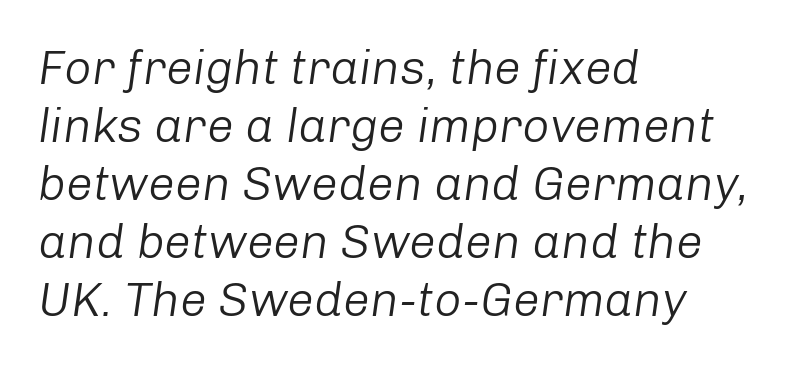
Do the characters align in a grid? No, the font is proportional. The typesetter chose a ragged-right arrangement here. Clear beneath every line of the passage. Designer's note — italics engaged. You could call the tracking neutral — neither tight nor loose. Each stroke keeps to a modest, everyday thickness or less.
